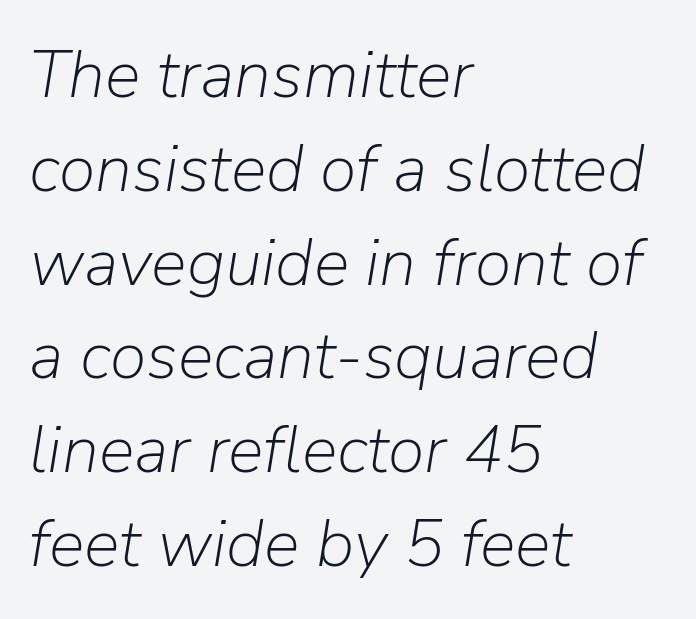
The axis of the letterforms is tilted away from vertical. Is the block centered? No — it sits flush against the left margin. Type without underlining. Short note: letters normally spaced. The weight tops out at a normal text grade.
